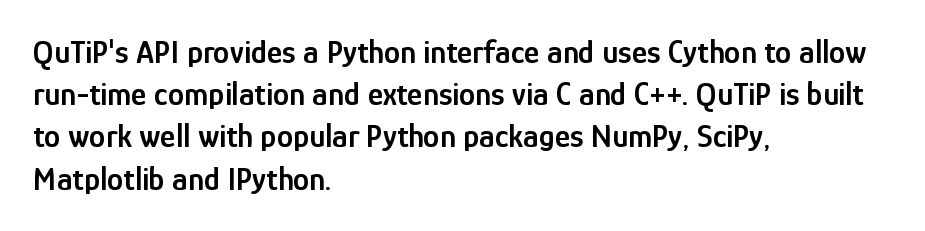
Students, observe: this is what conventionally led text looks like. The string is rendered with underlining switched off. Varying glyph widths throughout — classic text-font behaviour. The rag falls on the right side of this text block.
